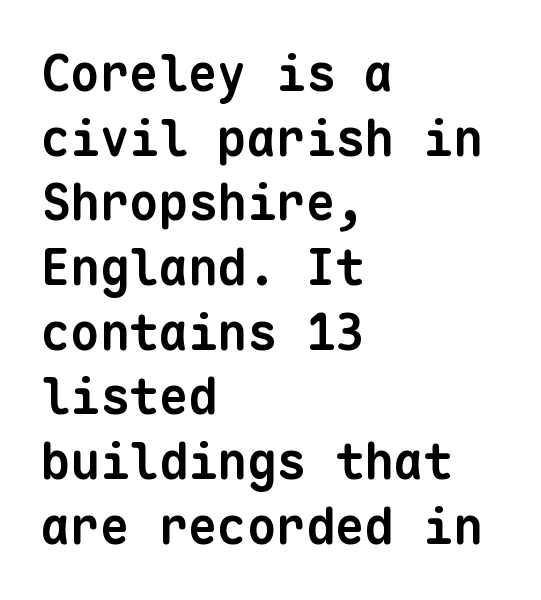
Note: no serifs on the glyphs. The glyphs are unaccompanied by any horizontal stroke below them. The leading is moderate, giving the passage an even texture. Weight: bold. Here the glyphs are tracked normally, forming tight word shapes.
